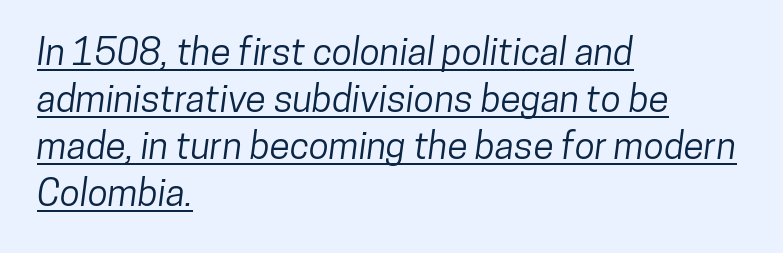
{"serif": "no", "width": "condensed", "stroke_contrast": "low", "x_height": "medium", "monospaced": "no", "underline": "yes", "align": "left", "line_spacing": "normal", "line_spacing_ratio": 1.27, "letter_spacing": "normal", "letter_spacing_em": 0.0, "glyph_px": 37}
